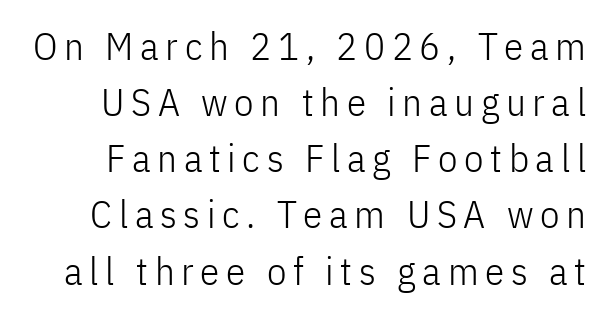
Ascenders rise straight up at ninety degrees. A quiet, ordinary-to-light weight characterises the typeface. Lines of text with bare space underneath. Do the characters align in a grid? No, the font is proportional. Horizontal bands of white between lines are of average thickness. In terms of letterform style, serifs are entirely absent.
